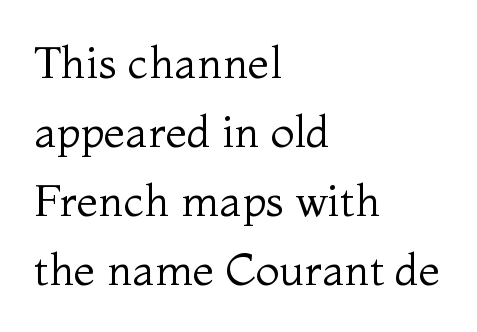
Q: Is the text bold? A: No.
Q: Is the text italic (slanted)? A: No, it is upright.
Q: Is the typeface a serif or a sans-serif typeface? A: Serif.
Q: Is the text underlined? A: No.
Q: How is the paragraph aligned? A: Left-aligned.
Q: Is the spacing between letters normal or unusually wide? A: Normal.
Q: Is the spacing between lines tight, normal or loose? A: Normal.
Q: Width (condensed, normal, or wide)? A: Normal.
Q: Stroke contrast? A: Medium.
Q: x-height? A: Medium.
Q: Monospaced? A: No.
